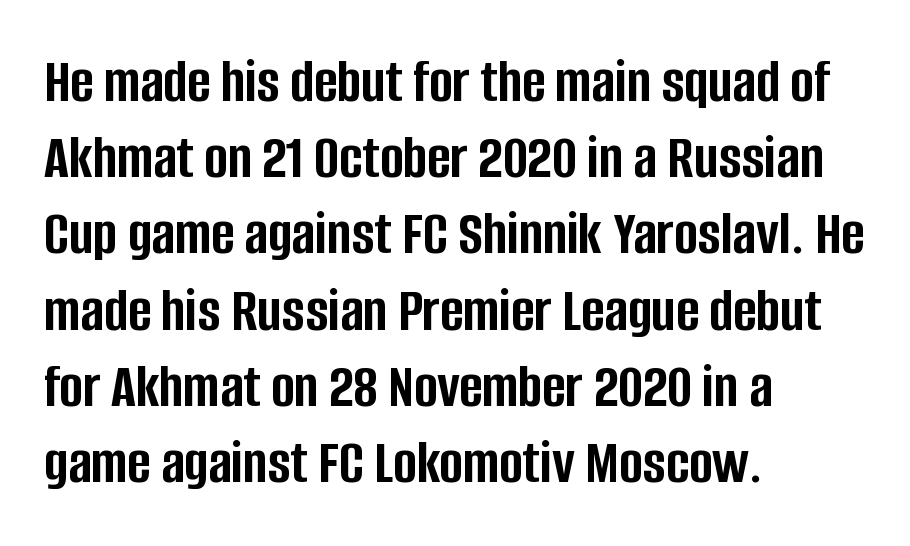
Q: Is the text bold? A: Yes.
Q: Is the text italic (slanted)? A: No, it is upright.
Q: Is the typeface a serif or a sans-serif typeface? A: Sans-serif.
Q: Is the text underlined? A: No.
Q: How is the paragraph aligned? A: Left-aligned.
Q: Is the spacing between letters normal or unusually wide? A: Normal.
Q: Width (condensed, normal, or wide)? A: Condensed.
Q: Stroke contrast? A: Low.
Q: x-height? A: Large.
Q: Monospaced? A: No.
